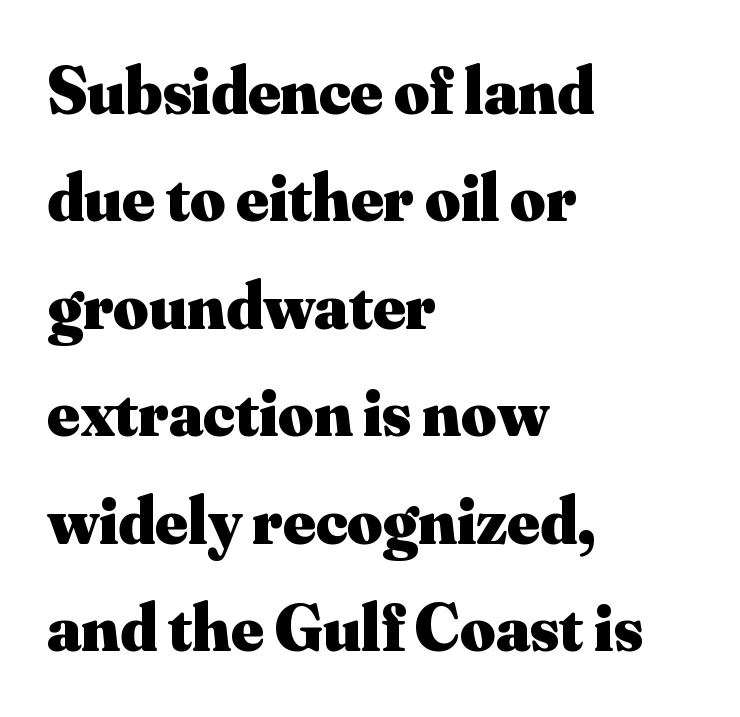
The axis of the letterforms is exactly vertical. What weight is shown? A full bold with thick strokes. A typesetter would call this proportional, since set widths differ per character. Line starts are locked; line ends wander.
